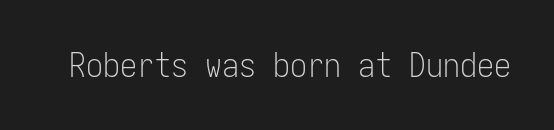
The typeface chosen for these lines omits serifs. Stroke thickness stays within the range of a standard reading face or lighter. A typesetter would mark this as roman, not italic. The words here are not underlined.
